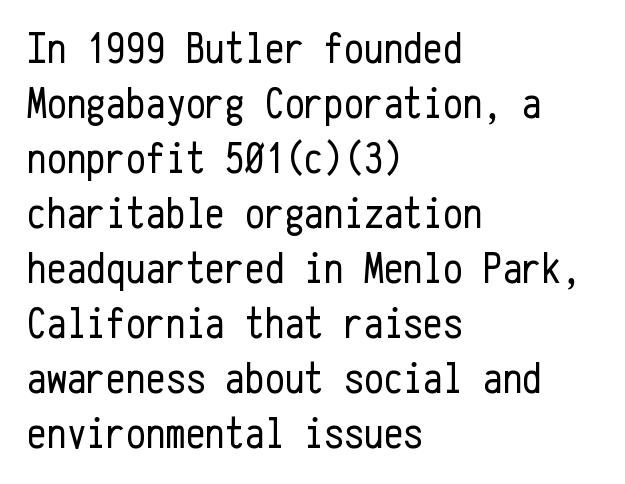
Vertical strokes here are truly vertical. Glyph-to-glyph distance matches everyday printed text. Nothing sits at the stroke ends, so this counts as sans-serif. These lines are rendered in a fixed-pitch font. These glyphs show unthickened strokes, regular width or finer.
